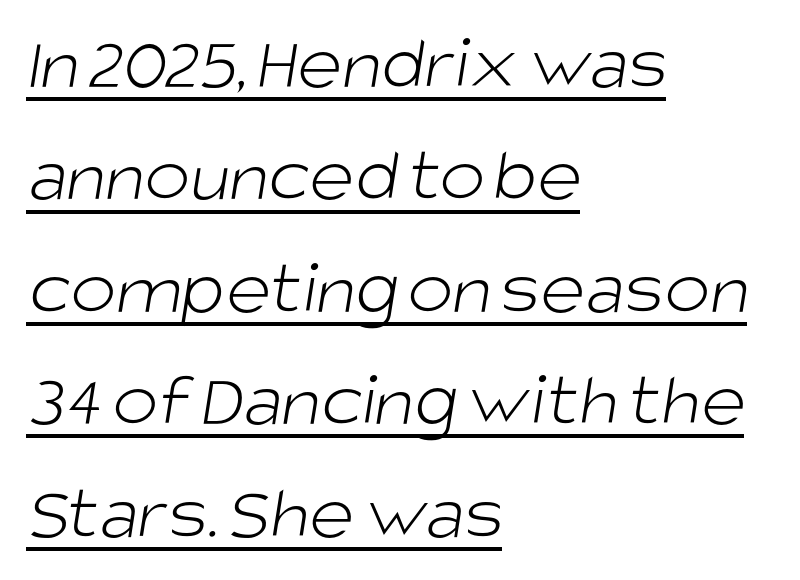
The image shows 77 px light sans-serif type; set left-aligned, normal line spacing (1.46x), normal letter spacing, underlined; low stroke contrast and a large x-height.
